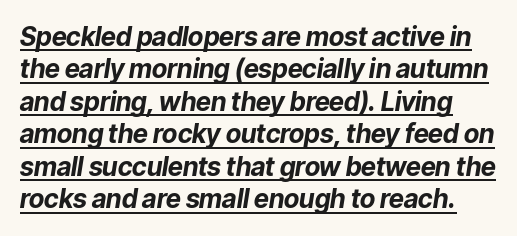
Weight: bold. You could call the tracking neutral — neither tight nor loose. Check the space under the baseline: a stroke is drawn there. What's the leading like? Ordinary, nothing unusual. The glyphs look as if they've been sheared to an angle.
